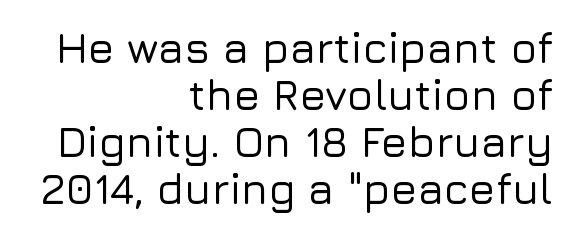
Words appear dense and cohesive because spacing is normal. Think of a printed novel: that variable character pitch is what you see here. No word sits above an underline. A sans-serif font was chosen for this passage. It's the straight-up-and-down kind of type.
